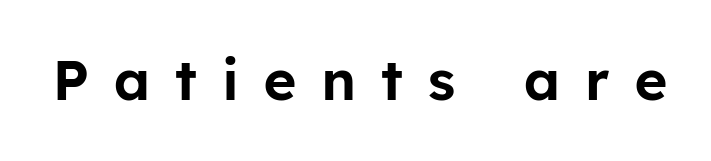
Compared with typical body copy, the letter spacing here is much looser. The typeface chosen for these lines omits serifs. Clear beneath every line of the passage. This is roman type, the default non-slanted kind. The face used here is proportionally spaced, like ordinary book or web type.
